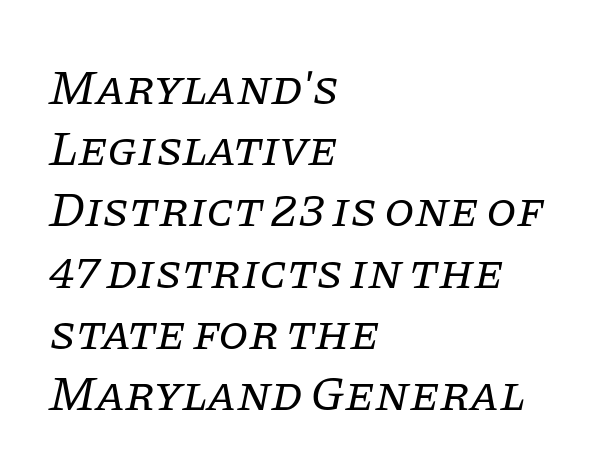
Weight: in the light-to-regular range. Tracking here is standard; glyphs follow each other at the usual distance. Spacing verdict: proportional, widths tailored to each character. The space between consecutive lines is moderate. The font family rendered here belongs to the serif group.
